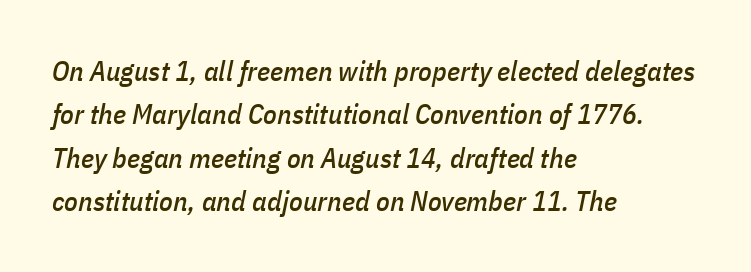
The image shows 28 px condensed type, italic (leaning right); set left-aligned, normal line spacing (1.55x), normal letter spacing, not underlined; low stroke contrast and a medium x-height.
